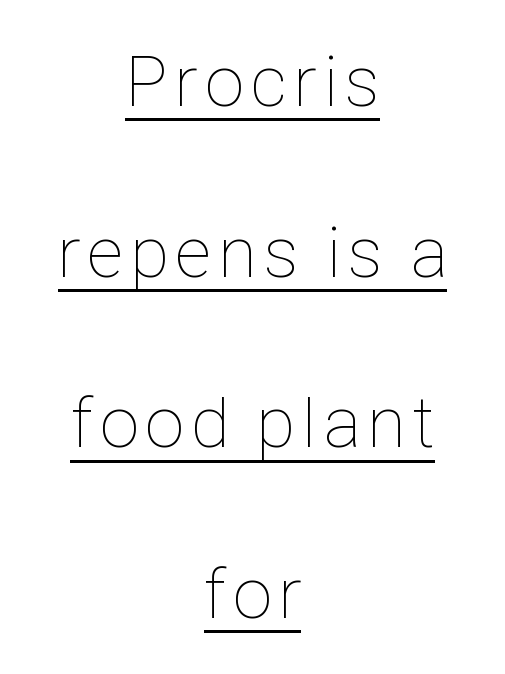
Q: Is the text bold? A: No.
Q: Is the text italic (slanted)? A: No, it is upright.
Q: Is the text underlined? A: Yes.
Q: How is the paragraph aligned? A: Centered.
Q: Is the spacing between lines tight, normal or loose? A: Loose.
Q: Width (condensed, normal, or wide)? A: Condensed.
Q: Stroke contrast? A: Low.
Q: x-height? A: Medium.
Q: Monospaced? A: No.
